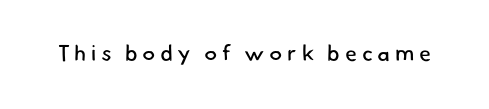
Q: Is the text bold? A: No.
Q: Is the text underlined? A: No.
Q: Is the spacing between letters normal or unusually wide? A: Unusually wide.
